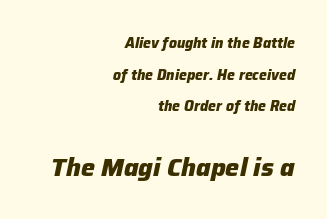
If you drew a ruler down the right edge, every line would touch it. Vertical spacing — loose. Reading top to bottom, the characters get bigger at the block break. Honestly, the letter spacing is just normal — you wouldn't notice it. A bare baseline throughout the passage. Heavy-handed strokes throughout: this text is bold.
